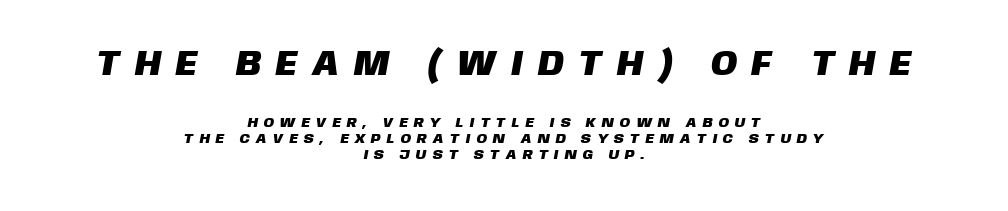
Whoever set this chose condensed vertical rhythm over breathing room. Visually the block forms a symmetrical silhouette, jagged on both flanks. The string is rendered with underlining switched off. Someone cranked the tracking dial way up on this one. The face used here is proportionally spaced, like ordinary book or web type. Which of the two is more prominent by size? The first, at the top.
